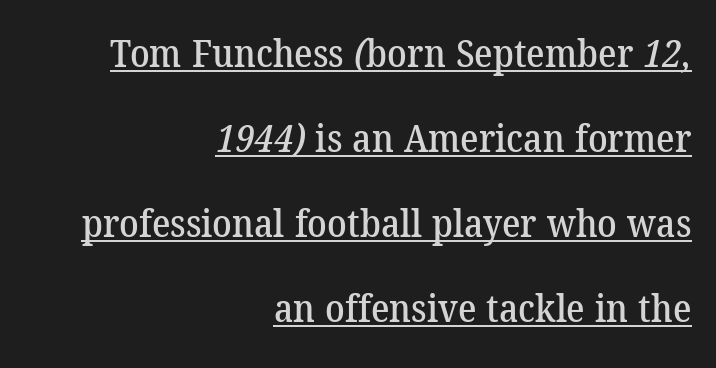
Compared with typical body copy, the letter spacing here is the same. Does a line run under the words? Yes, clearly. A serif font was chosen for this passage. The block of text is sparse from top to bottom, with ample space between rows. Think of a printed novel: that variable character pitch is what you see here.
